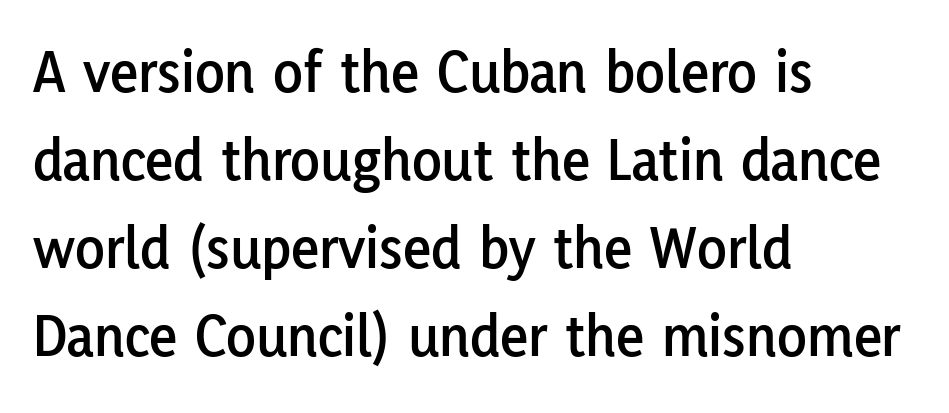
The letters stand upright; this is a roman face. Reading down the block, your eye returns to a fixed left position each line. Check the space under the baseline: it is left empty. Quick note: interline space is typical.
